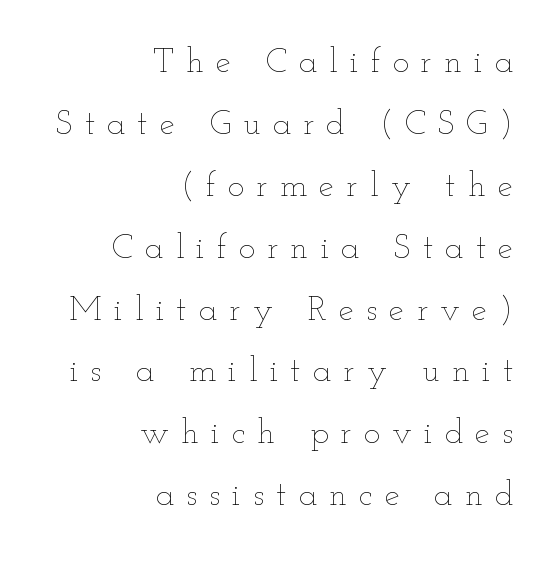
Q: Is the text bold? A: No.
Q: Is the text italic (slanted)? A: No, it is upright.
Q: Is the text underlined? A: No.
Q: How is the paragraph aligned? A: Right-aligned.
Q: Is the spacing between letters normal or unusually wide? A: Unusually wide.
Q: Width (condensed, normal, or wide)? A: Wide.
Q: Stroke contrast? A: Low.
Q: x-height? A: Small.
Q: Monospaced? A: No.
